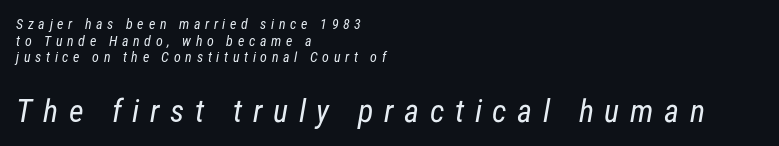
The image shows 32 px regular-weight, condensed sans-serif type; set left-aligned, line spacing 1.19x, unusually wide letter spacing (+0.33 em), not underlined; the second (bottom) block is 2.29x larger; low stroke contrast and a medium x-height.
